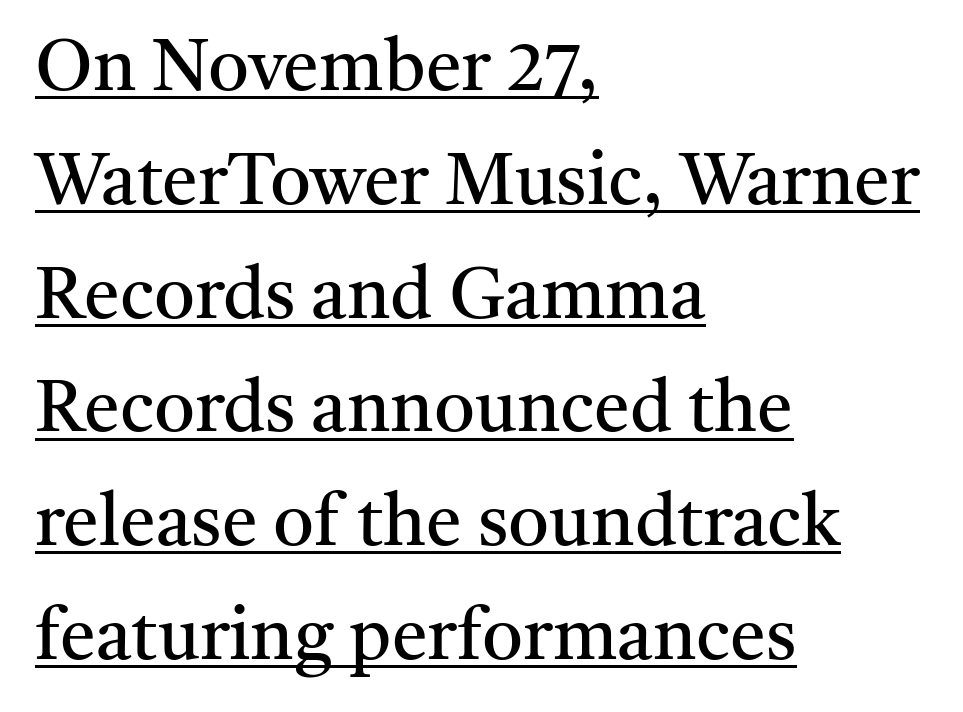
The image shows 72 px regular-weight serif type, upright; set left-aligned, normal line spacing (1.58x), normal letter spacing, underlined; medium stroke contrast and a medium x-height.
